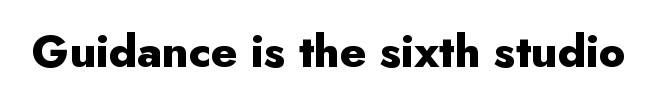
The image shows 45 px heavy sans-serif type, upright; set normal letter spacing, not underlined; low stroke contrast and a small x-height.
